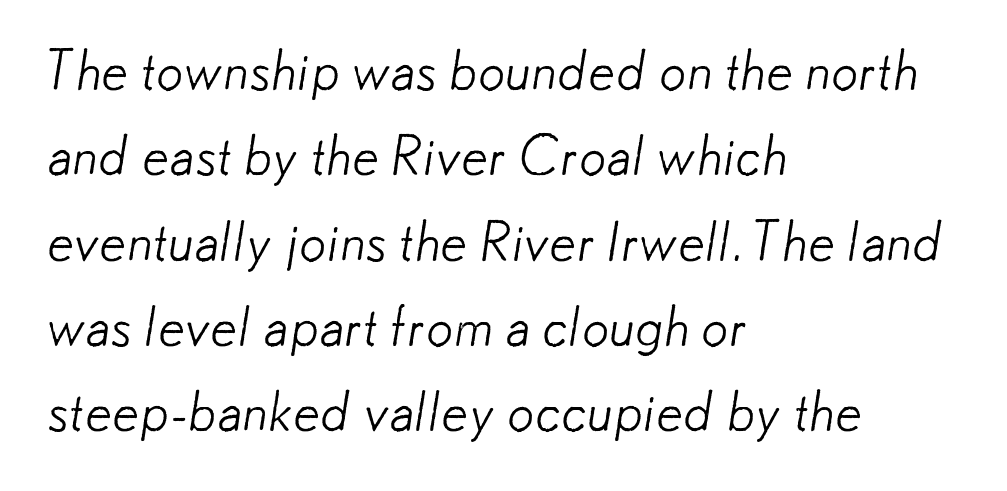
{"serif": "no", "bold": "no", "weight": "light", "width": "normal", "stroke_contrast": "low", "x_height": "small", "monospaced": "no", "underline": "no", "align": "left", "line_spacing": "normal", "line_spacing_ratio": 1.58, "letter_spacing": "normal", "letter_spacing_em": 0.0, "glyph_px": 54}
